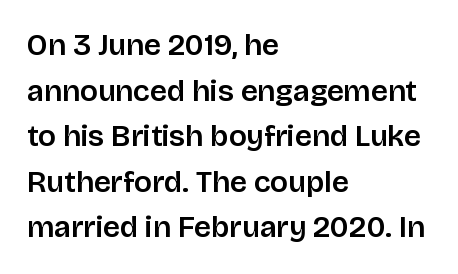
The image shows 30 px sans-serif type, upright; set left-aligned, normal line spacing (1.52x), normal letter spacing, not underlined; low stroke contrast and a large x-height.
